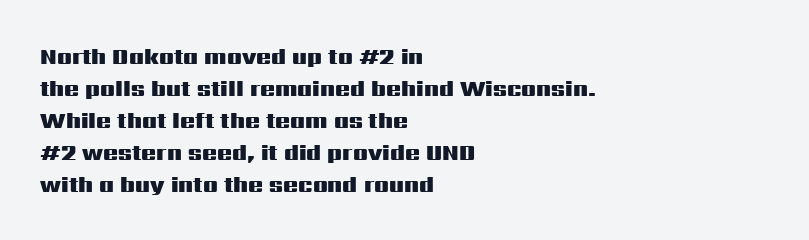
Q: Is the text bold? A: Yes.
Q: Is the text italic (slanted)? A: No, it is upright.
Q: Is the text underlined? A: No.
Q: How is the paragraph aligned? A: Left-aligned.
Q: Is the spacing between letters normal or unusually wide? A: Normal.
Q: Is the spacing between lines tight, normal or loose? A: Normal.
